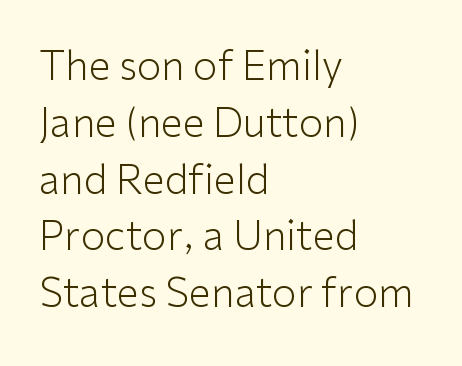
Check where the strokes stop: nothing finishes them off — pure sans. The type is set solid horizontally, with unmodified tracking. The lettering stays uniformly vertical, giving the passage a roman look. The zone under the glyphs is completely vacant. Proportional: the letters do not fall into vertical columns.
